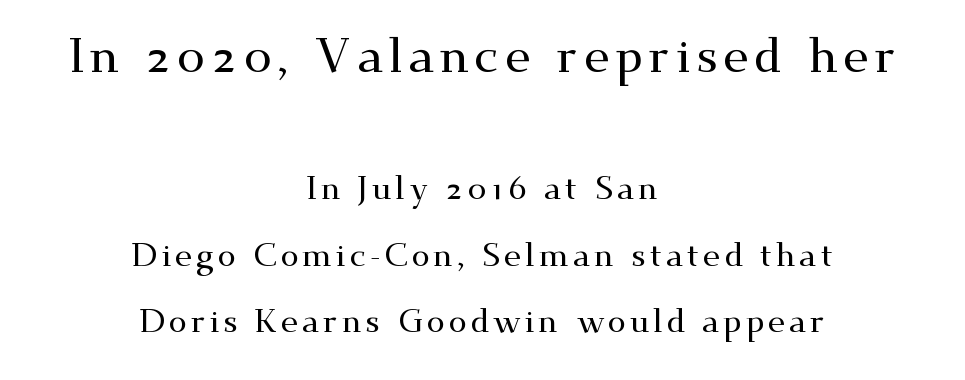
{"serif": "yes", "italic": "no", "width": "wide", "stroke_contrast": "medium", "x_height": "small", "monospaced": "no", "underline": "no", "align": "center", "line_spacing": "loose", "line_spacing_ratio": 2.02, "larger_block": "first", "size_ratio": 1.48, "glyph_px": 49}
